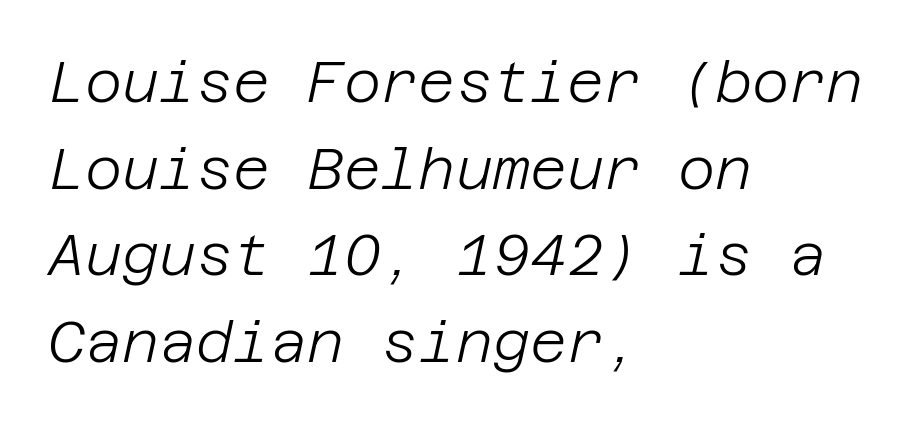
Q: Is the text bold? A: No.
Q: Is the text italic (slanted)? A: Yes, it leans right by about 12 degrees.
Q: Is the text underlined? A: No.
Q: How is the paragraph aligned? A: Left-aligned.
Q: Is the spacing between letters normal or unusually wide? A: Normal.
Q: Is the spacing between lines tight, normal or loose? A: Normal.
Q: Width (condensed, normal, or wide)? A: Normal.
Q: Stroke contrast? A: Low.
Q: x-height? A: Large.
